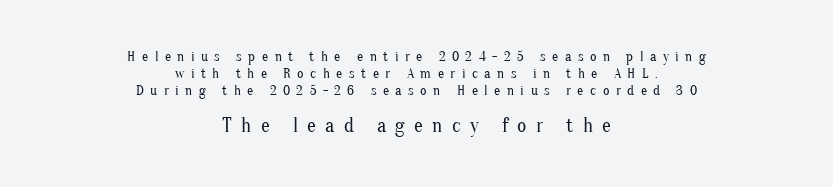
The image shows 20 px text type, upright; set centered, line spacing 1.2x, unusually wide letter spacing (+0.46 em), not underlined; the second (bottom) block is 1.43x larger.
